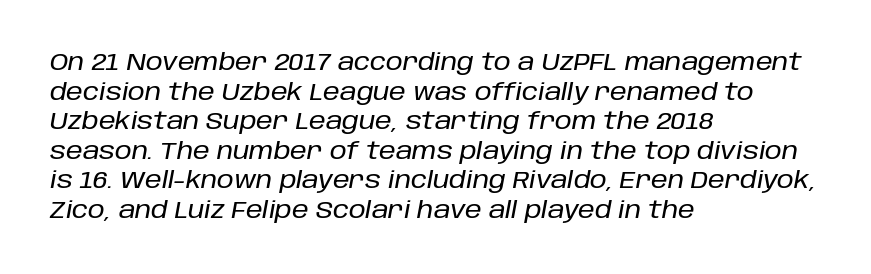
Q: Is the text italic (slanted)? A: Yes, it leans right by about 10 degrees.
Q: Is the text underlined? A: No.
Q: How is the paragraph aligned? A: Left-aligned.
Q: Is the spacing between letters normal or unusually wide? A: Normal.
